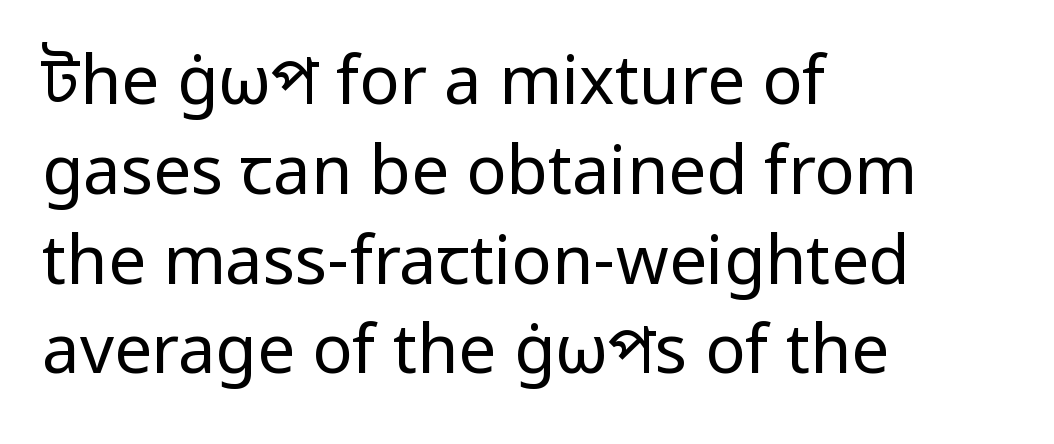
Upright lettering throughout. Is this a sans? Yes — the strokes have no serifs. A classic flush-left, rag-right setting is used for this passage. The gap between lines stays unmarked. The block of text has a typical density, with ordinary space between rows. Do the characters align in a grid? No, the font is proportional.
